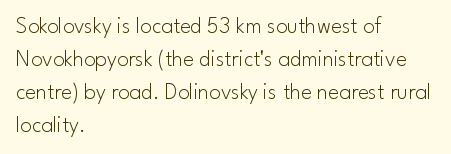
{"italic": "no", "bold": "no", "underline": "no", "align": "left", "line_spacing": "normal", "line_spacing_ratio": 1.43, "letter_spacing": "normal", "letter_spacing_em": 0.0, "glyph_px": 23}
